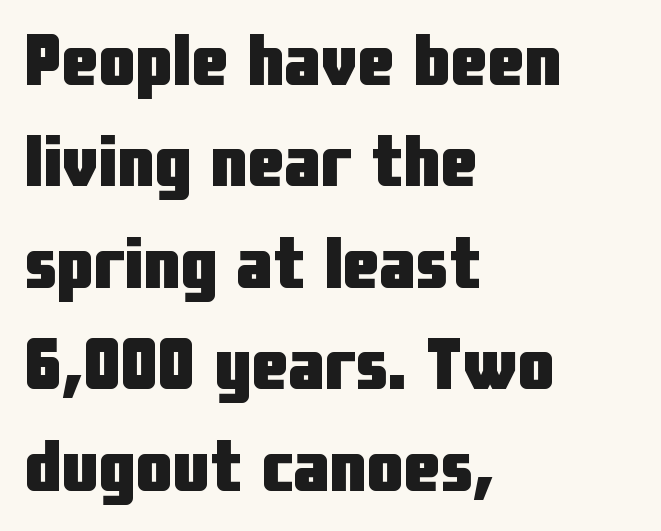
The image shows 74 px heavy, condensed sans-serif type, upright; set left-aligned, normal line spacing (1.37x), normal letter spacing, not underlined; low stroke contrast and a medium x-height.
